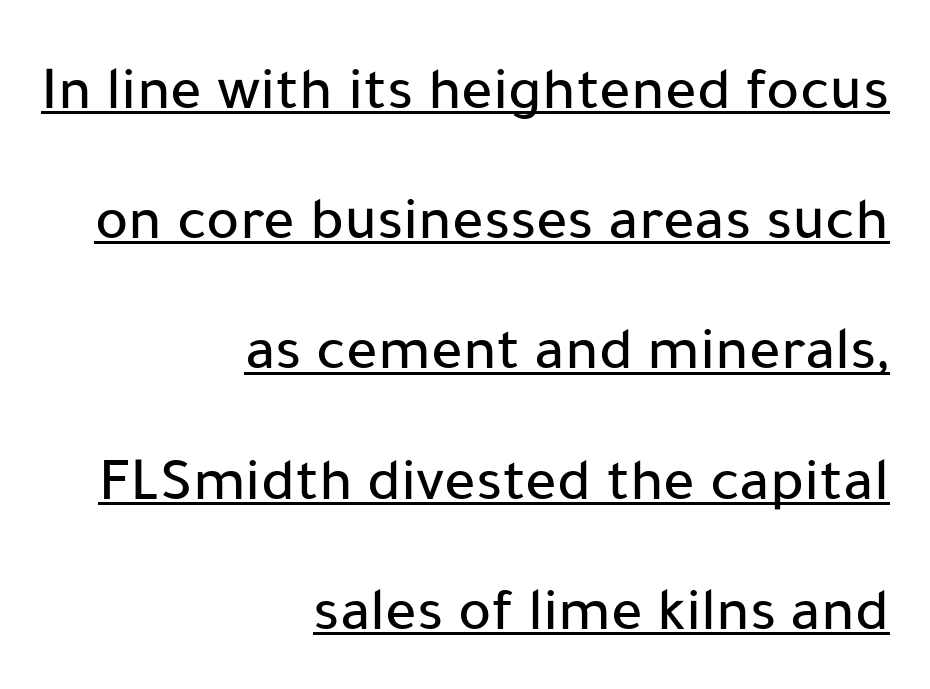
The space between consecutive lines is lavish. Rendered with straight, roman letterforms. Quick note: underline on. The compositor pushed each line to the right boundary. The letters advance in unequal steps, a hallmark of proportional type.
